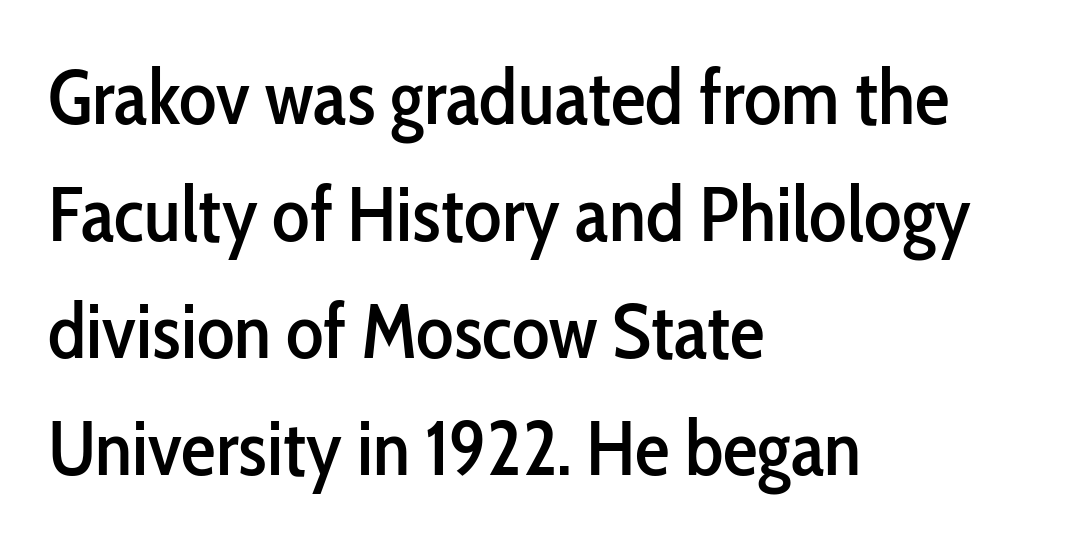
The foot of each line stays bare and open. Interline gaps are of average width in this sample. Is there any slant? The stems are plumb. Line beginnings align vertically; line endings do not.
